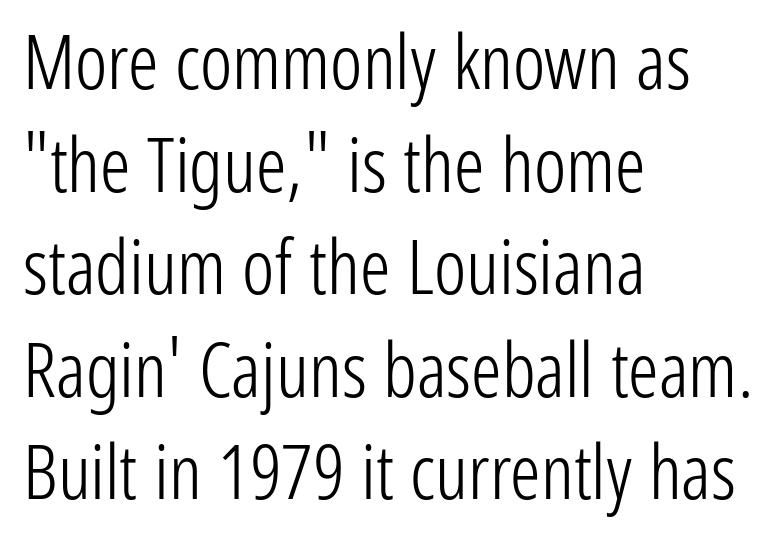
The leading is moderate, giving the passage an even texture. No extra ink here — the face is not bold. These lines are rendered in a variable-pitch font. Descenders hang freely into open space. The letters stand upright; this is a roman face.
